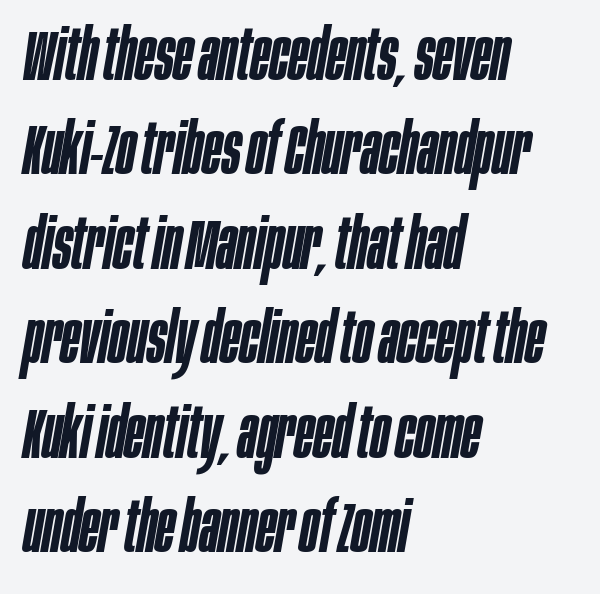
Quick note: interline space is typical. Tall strokes in this sample are angled rather than plumb. The horizontal fit of the characters is conventional and even. Semibold letterforms, between regular and bold. The passage shown is typed in a proportional face where columns would drift.
